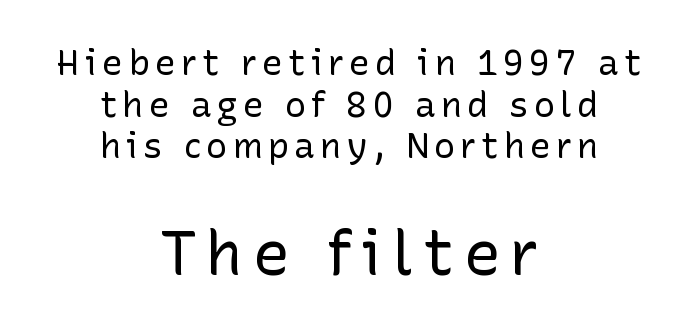
The image shows 62 px regular-weight sans-serif type, upright; set centered, line spacing 1.19x, not underlined; the second (bottom) block is 1.77x larger; low stroke contrast and a medium x-height.
